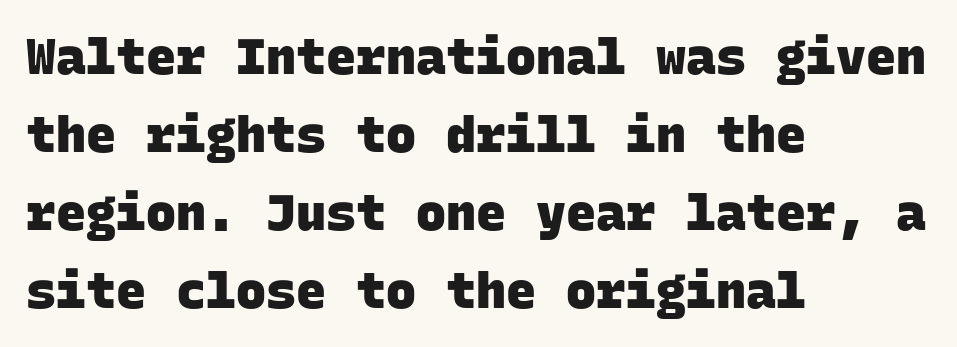
The image shows 50 px heavy sans-serif type, monospaced; set left-aligned, normal line spacing (1.56x), normal letter spacing, not underlined; low stroke contrast and a large x-height.
